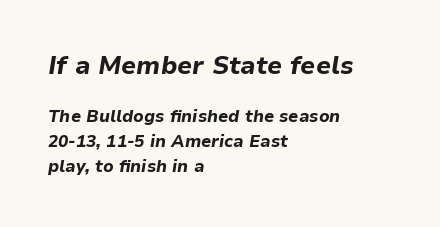
{"italic": "yes", "lean": "right", "slant_degrees": 9, "bold": "yes", "underline": "no", "align": "left", "line_spacing": "normal", "line_spacing_ratio": 1.46, "letter_spacing": "normal", "letter_spacing_em": 0.0, "larger_block": "first", "size_ratio": 1.47, "glyph_px": 25}
